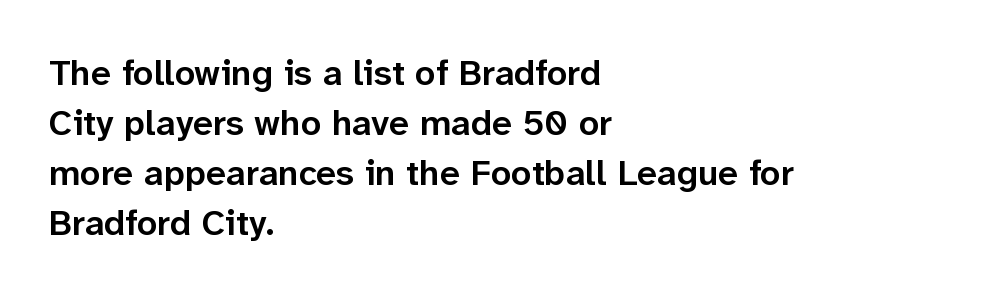
These lines keep a tight, regular rhythm from letter to letter. A normal amount of white space separates one row of letters from the next. This rendering features lettering with no underline. Horizontal alignment here is leftward, the default for most running prose.
